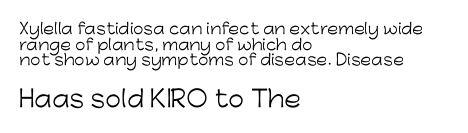
Q: Is the text bold? A: No.
Q: Is the text italic (slanted)? A: No, it is upright.
Q: Is the text underlined? A: No.
Q: How is the paragraph aligned? A: Left-aligned.
Q: Is the spacing between letters normal or unusually wide? A: Normal.
Q: Is the spacing between lines tight, normal or loose? A: Tight.
Q: Which block of text is set in a larger size, the first (top) or the second (bottom)? A: The second (bottom) one.
